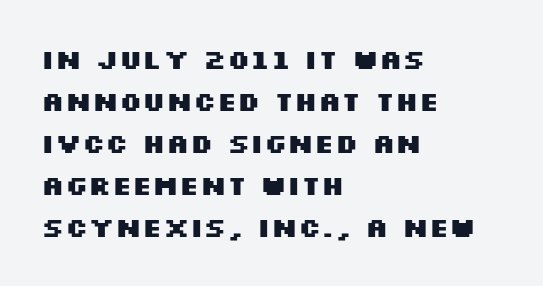
Q: Is the text bold? A: Yes.
Q: Is the text italic (slanted)? A: No, it is upright.
Q: Is the text underlined? A: No.
Q: How is the paragraph aligned? A: Left-aligned.
Q: Is the spacing between letters normal or unusually wide? A: Normal.
Q: Is the spacing between lines tight, normal or loose? A: Normal.
